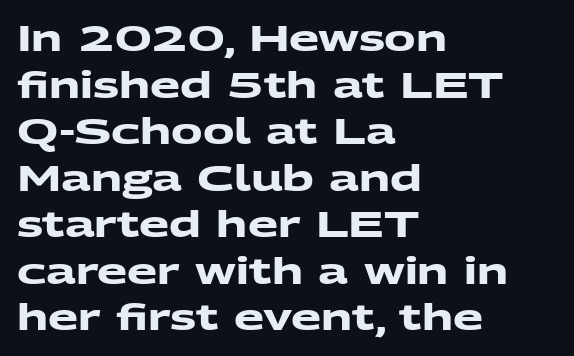
{"serif": "no", "bold": "yes", "weight": "heavy", "width": "wide", "stroke_contrast": "medium", "x_height": "medium", "monospaced": "no", "underline": "no", "align": "left", "line_spacing": "normal", "line_spacing_ratio": 1.33, "letter_spacing": "normal", "letter_spacing_em": 0.0, "glyph_px": 35}
